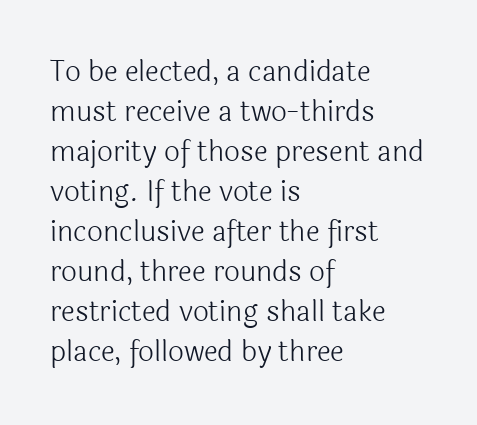
Q: Is the text bold? A: No.
Q: Is the text italic (slanted)? A: No, it is upright.
Q: Is the typeface a serif or a sans-serif typeface? A: Sans-serif.
Q: Is the text underlined? A: No.
Q: How is the paragraph aligned? A: Left-aligned.
Q: Is the spacing between letters normal or unusually wide? A: Normal.
Q: Is the spacing between lines tight, normal or loose? A: Normal.
Q: Width (condensed, normal, or wide)? A: Normal.
Q: x-height? A: Medium.
Q: Monospaced? A: No.
